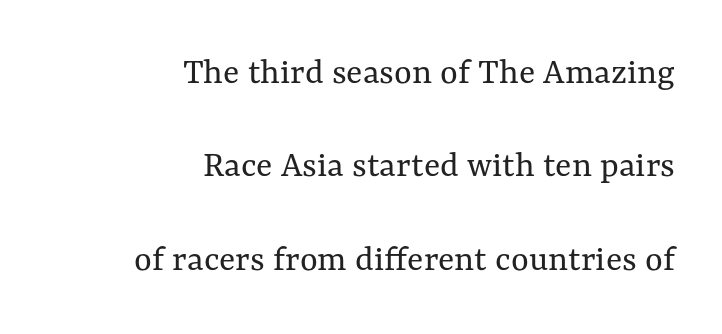
The strokes are not fattened; the text isn't bold. The gaps between neighbouring characters are ordinary and unremarkable. Is this a fixed-width face? No — the glyphs have proportional, varying widths. Loosely led — the rows are spread out. Bare-footed words on every line.
